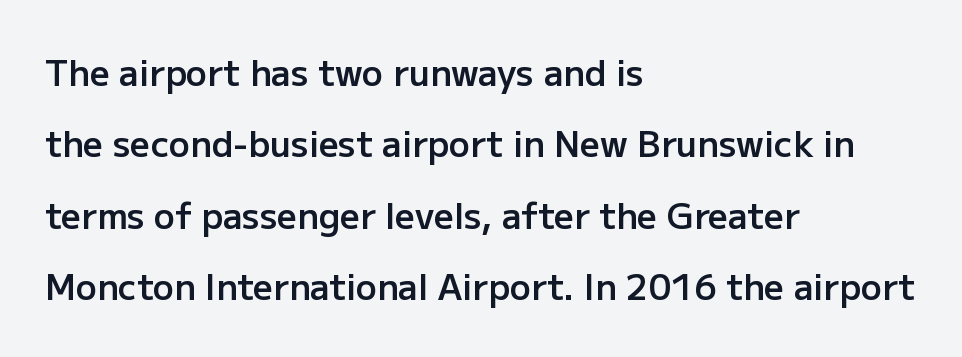
Q: Is the text bold? A: Semi-bold.
Q: Is the text italic (slanted)? A: No, it is upright.
Q: Is the typeface a serif or a sans-serif typeface? A: Sans-serif.
Q: Is the text underlined? A: No.
Q: How is the paragraph aligned? A: Left-aligned.
Q: Is the spacing between letters normal or unusually wide? A: Normal.
Q: Is the spacing between lines tight, normal or loose? A: Loose.
Q: Width (condensed, normal, or wide)? A: Normal.
Q: Stroke contrast? A: Low.
Q: x-height? A: Medium.
Q: Monospaced? A: No.
